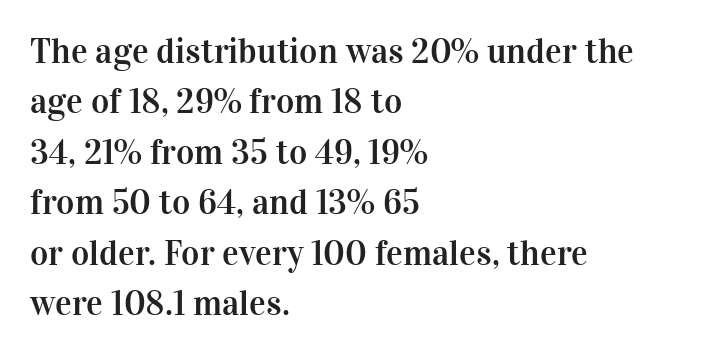
Q: Is the text italic (slanted)? A: No, it is upright.
Q: Is the typeface a serif or a sans-serif typeface? A: Serif.
Q: Is the text underlined? A: No.
Q: How is the paragraph aligned? A: Left-aligned.
Q: Is the spacing between letters normal or unusually wide? A: Normal.
Q: Is the spacing between lines tight, normal or loose? A: Normal.
Q: Width (condensed, normal, or wide)? A: Normal.
Q: Stroke contrast? A: High.
Q: x-height? A: Medium.
Q: Monospaced? A: No.
